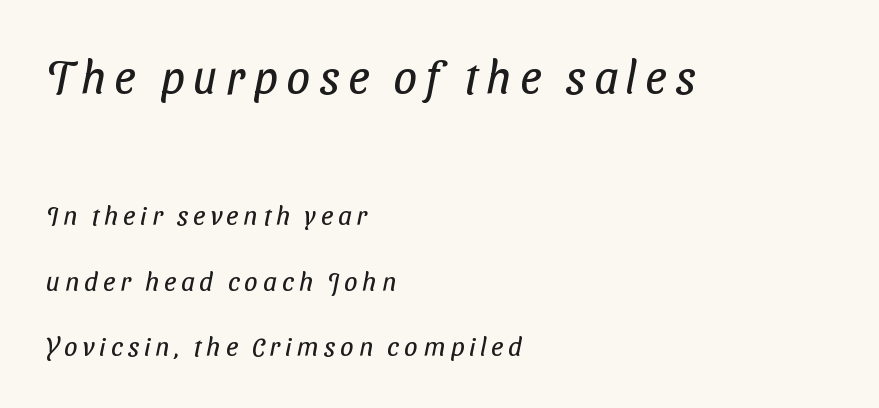
{"serif": "no", "bold": "no", "weight": "regular", "width": "condensed", "stroke_contrast": "low", "x_height": "medium", "monospaced": "no", "underline": "no", "align": "left", "line_spacing": "loose", "line_spacing_ratio": 2.42, "larger_block": "first", "size_ratio": 1.74, "glyph_px": 47}
